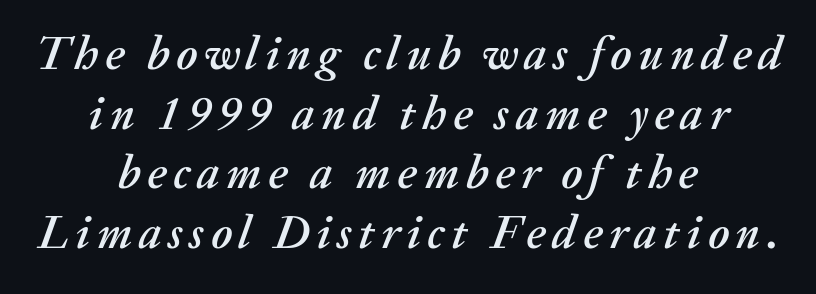
The image shows 47 px text type, italic (leaning right); set centered, normal line spacing (1.27x), not underlined; medium stroke contrast and a medium x-height.
